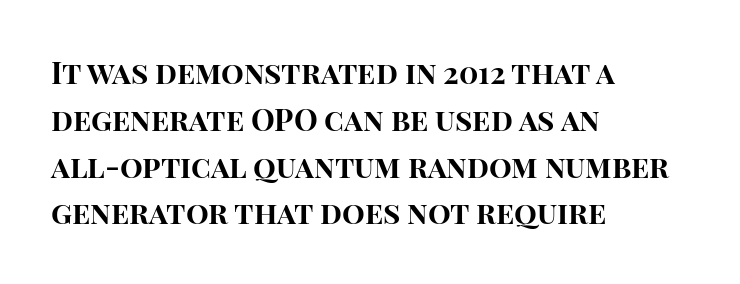
{"serif": "no", "italic": "no", "bold": "yes", "weight": "bold", "width": "normal", "stroke_contrast": "high", "x_height": "large", "monospaced": "no", "underline": "no", "align": "left", "line_spacing": "normal", "line_spacing_ratio": 1.56, "letter_spacing": "normal", "letter_spacing_em": 0.0, "glyph_px": 30}
